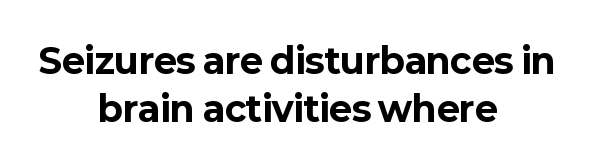
Q: Is the text bold? A: Yes.
Q: Is the text italic (slanted)? A: No, it is upright.
Q: Is the typeface a serif or a sans-serif typeface? A: Sans-serif.
Q: Is the text underlined? A: No.
Q: How is the paragraph aligned? A: Centered.
Q: Is the spacing between letters normal or unusually wide? A: Normal.
Q: Is the spacing between lines tight, normal or loose? A: Normal.
Q: Width (condensed, normal, or wide)? A: Normal.
Q: Stroke contrast? A: Low.
Q: x-height? A: Medium.
Q: Monospaced? A: No.
